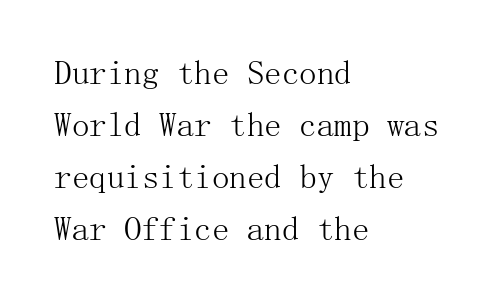
{"serif": "yes", "italic": "no", "bold": "no", "weight": "light", "width": "normal", "stroke_contrast": "medium", "x_height": "medium", "underline": "no", "align": "left", "line_spacing": "normal", "line_spacing_ratio": 1.49, "letter_spacing": "normal", "letter_spacing_em": 0.0, "glyph_px": 35}
